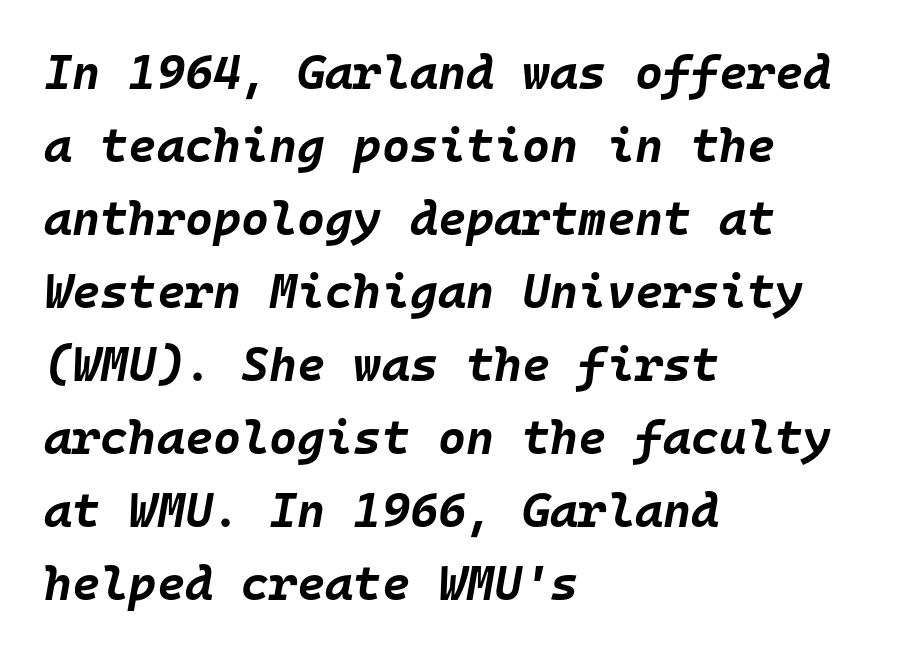
Which margin do the lines hug? The left one — the right edge is uneven. Is there much room between lines? A standard amount, neither cramped nor airy. Every character here occupies the same horizontal width, giving the sample a typewriter-like rhythm. This sample uses an oblique cut, with every glyph tilted off the vertical. You'd pick this weight for a headline — it's a proper bold. The face used here is rendered with its standard letterfit.
